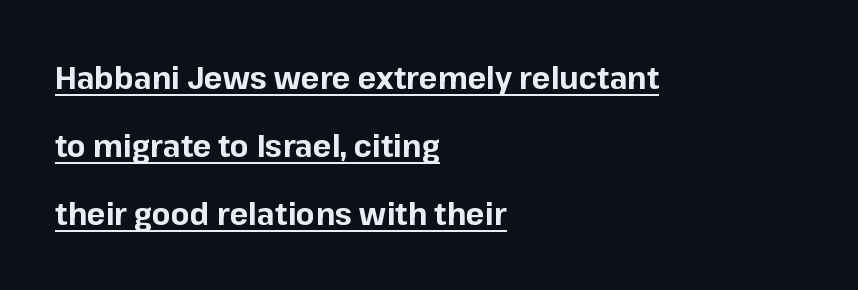
The image shows 31 px bold sans-serif type, upright; set left-aligned, loose line spacing (2.2x), normal letter spacing, underlined; low stroke contrast and a medium x-height.
